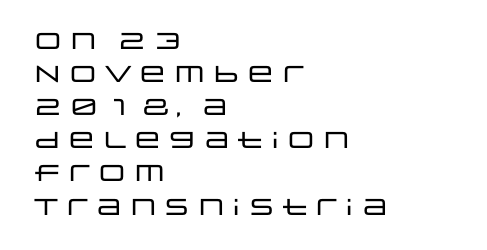
The block of text has a typical density, with ordinary space between rows. Tracking here is standard; glyphs follow each other at the usual distance. The strip under each line holds only bare page. The lettering holds an erect, upright posture throughout. Teacher's note: observe the even left margin — that is flush-left alignment.
